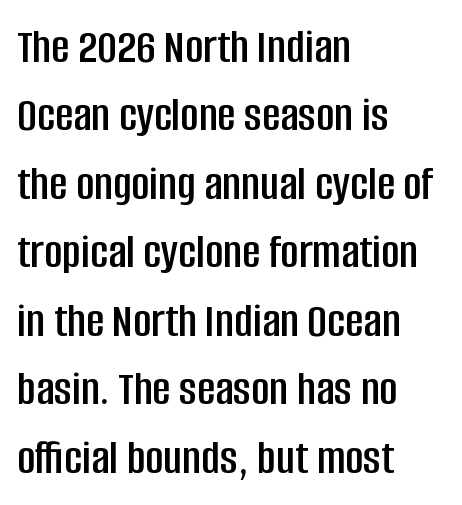
The image shows 50 px condensed sans-serif type, upright; set left-aligned, normal line spacing (1.37x), normal letter spacing, not underlined; low stroke contrast and a large x-height.
